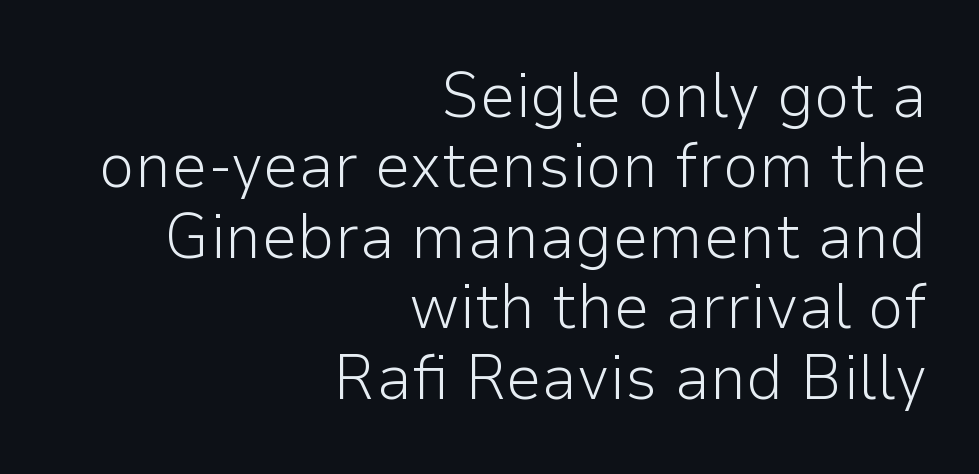
The image shows 64 px light sans-serif type, upright; set right-aligned, tight line spacing (1.1x), normal letter spacing, not underlined; low stroke contrast and a medium x-height.
